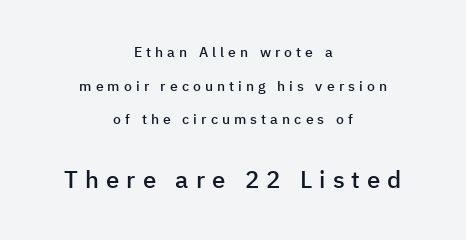
{"italic": "no", "bold": "semi", "underline": "no", "align": "center", "line_spacing": "loose", "line_spacing_ratio": 2.41, "letter_spacing": "wide", "letter_spacing_em": 0.29, "larger_block": "second", "size_ratio": 1.71, "glyph_px": 24}
